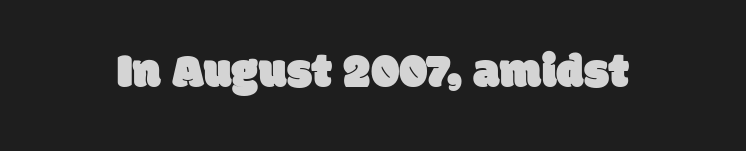
The specimen omits any rule beneath the text block's lines. These lines keep a tight, regular rhythm from letter to letter. The passage shown is typed in a proportional face where columns would drift. Serifs: no, the terminals of the letterforms are clean.
